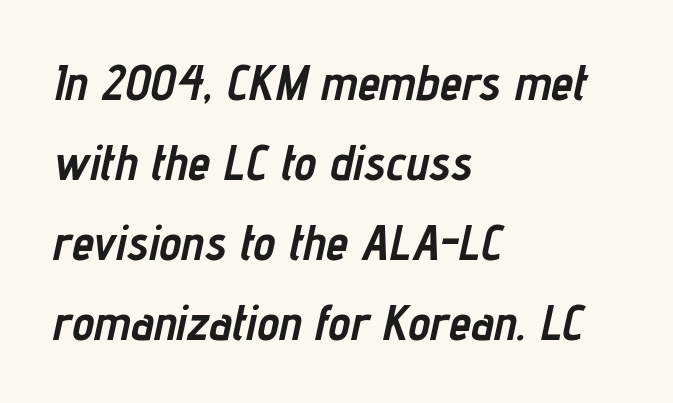
The image shows 50 px semibold, condensed type, italic (leaning right); set left-aligned, normal line spacing (1.6x), normal letter spacing, not underlined; low stroke contrast and a medium x-height.
